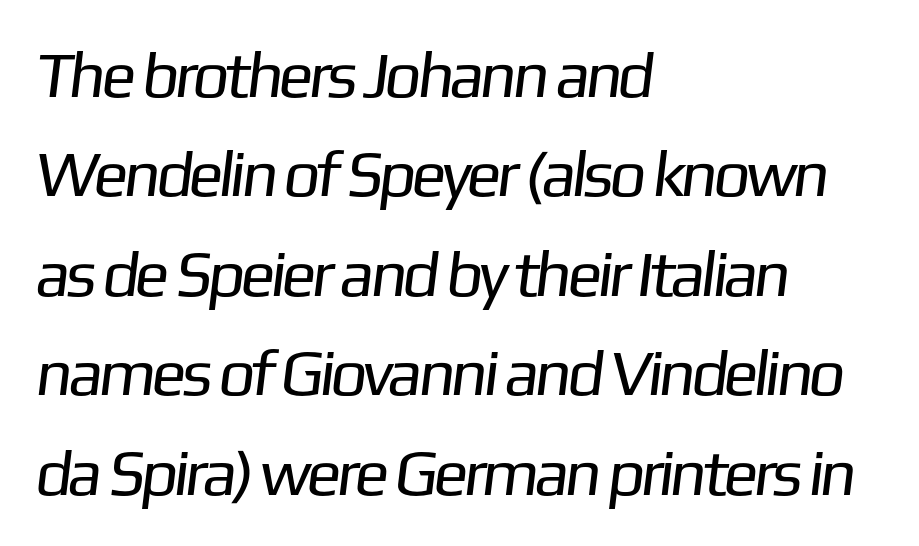
The image shows 65 px regular-weight sans-serif type; set left-aligned, normal line spacing (1.53x), normal letter spacing, not underlined; low stroke contrast and a medium x-height.
